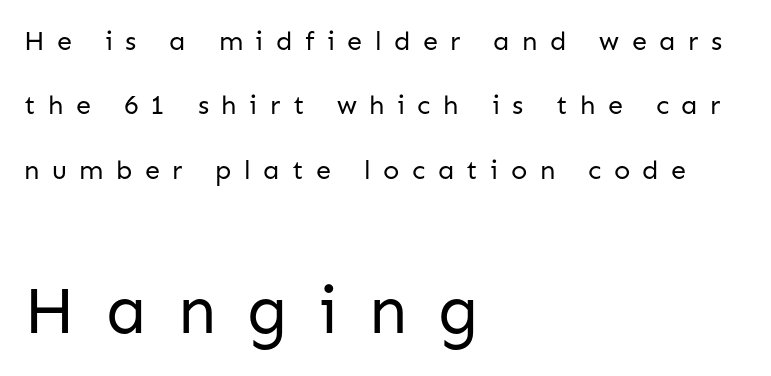
Q: Is the text bold? A: No.
Q: Is the text italic (slanted)? A: No, it is upright.
Q: Is the typeface a serif or a sans-serif typeface? A: Sans-serif.
Q: Is the text underlined? A: No.
Q: How is the paragraph aligned? A: Left-aligned.
Q: Is the spacing between letters normal or unusually wide? A: Unusually wide.
Q: Is the spacing between lines tight, normal or loose? A: Loose.
Q: Which block of text is set in a larger size, the first (top) or the second (bottom)? A: The second (bottom) one.
Q: Width (condensed, normal, or wide)? A: Normal.
Q: Stroke contrast? A: Low.
Q: x-height? A: Medium.
Q: Monospaced? A: No.
